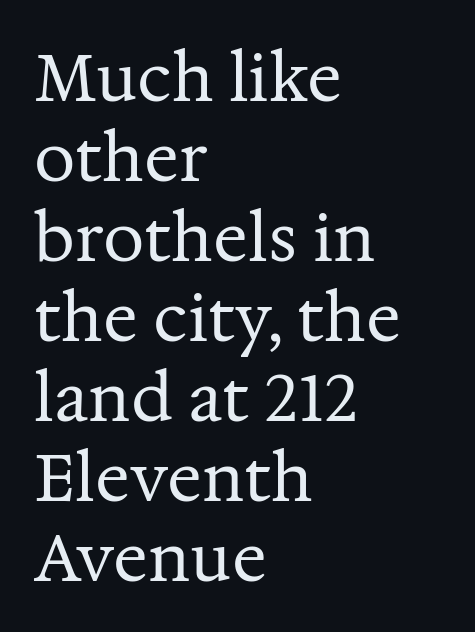
The paragraph has a hard left edge and a soft right edge. Think of a printed novel: that variable character pitch is what you see here. If you drew a line through each stem, it would be perfectly vertical. The glyphs in this specimen are seriffed. The weight would be labelled regular, book, light, or lighter still. The face used here is rendered with its standard letterfit.
